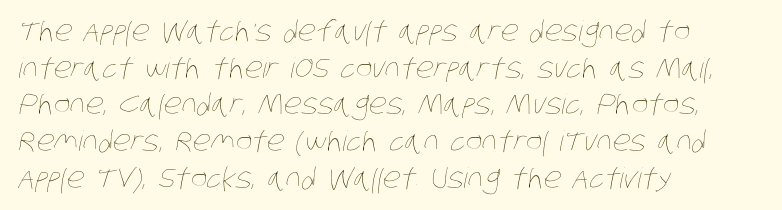
Q: Is the text bold? A: No.
Q: Is the text underlined? A: No.
Q: How is the paragraph aligned? A: Left-aligned.
Q: Is the spacing between letters normal or unusually wide? A: Normal.
Q: Is the spacing between lines tight, normal or loose? A: Normal.
Q: Width (condensed, normal, or wide)? A: Condensed.
Q: Stroke contrast? A: Low.
Q: x-height? A: Large.
Q: Monospaced? A: No.
